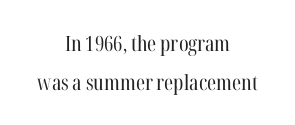
The image shows 21 px text type, upright; set centered, line spacing 1.85x, normal letter spacing, not underlined.
